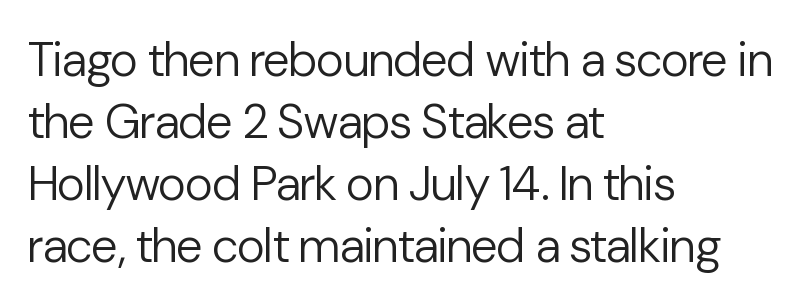
{"serif": "no", "italic": "no", "bold": "no", "weight": "regular", "width": "normal", "stroke_contrast": "low", "x_height": "medium", "monospaced": "no", "underline": "no", "align": "left", "line_spacing": "normal", "line_spacing_ratio": 1.29, "letter_spacing": "normal", "letter_spacing_em": 0.0, "glyph_px": 48}
